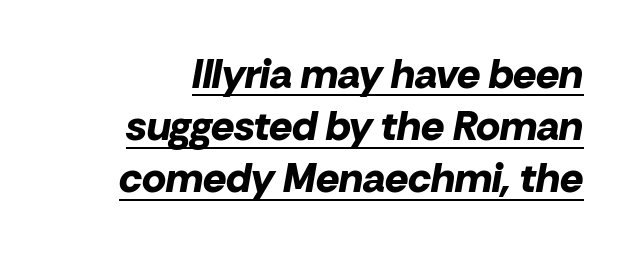
The image shows 41 px bold type, italic (leaning right); set normal line spacing (1.27x), normal letter spacing, underlined; low stroke contrast and a medium x-height.
